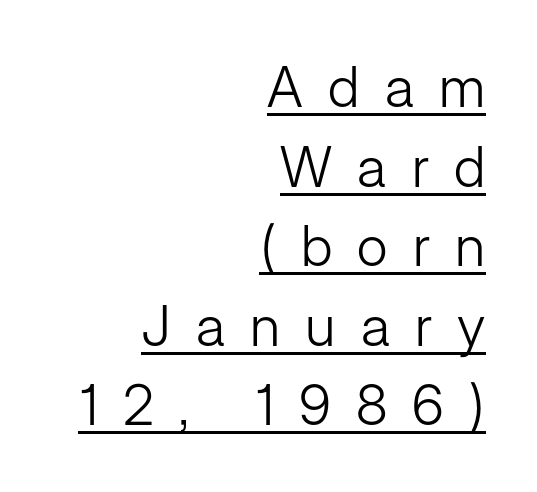
Q: Is the text bold? A: No.
Q: Is the text italic (slanted)? A: No, it is upright.
Q: Is the typeface a serif or a sans-serif typeface? A: Sans-serif.
Q: Is the text underlined? A: Yes.
Q: How is the paragraph aligned? A: Right-aligned.
Q: Is the spacing between letters normal or unusually wide? A: Unusually wide.
Q: Is the spacing between lines tight, normal or loose? A: Normal.
Q: Width (condensed, normal, or wide)? A: Normal.
Q: Stroke contrast? A: Low.
Q: x-height? A: Medium.
Q: Monospaced? A: No.
